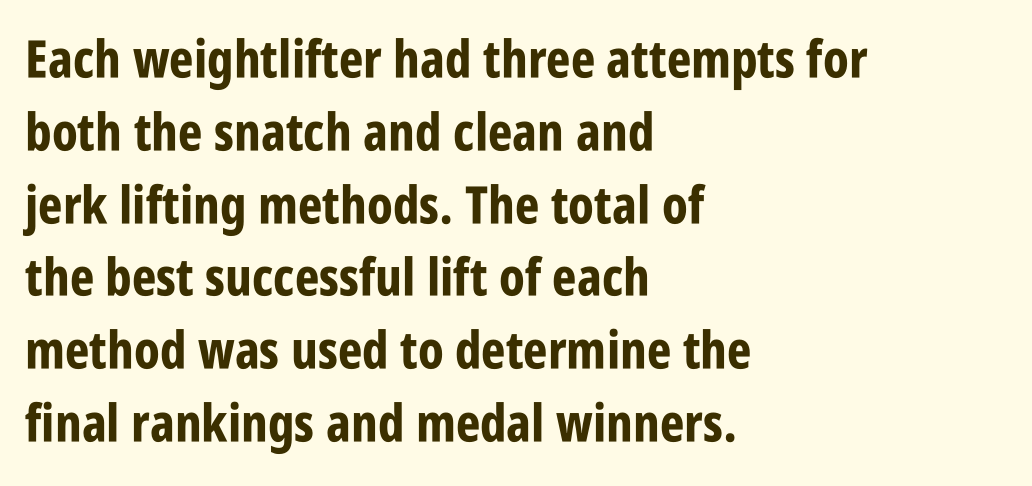
{"serif": "no", "italic": "no", "bold": "yes", "weight": "bold", "width": "condensed", "stroke_contrast": "low", "x_height": "large", "monospaced": "no", "underline": "no", "align": "left", "line_spacing": "normal", "line_spacing_ratio": 1.4, "letter_spacing": "normal", "letter_spacing_em": 0.0, "glyph_px": 52}
